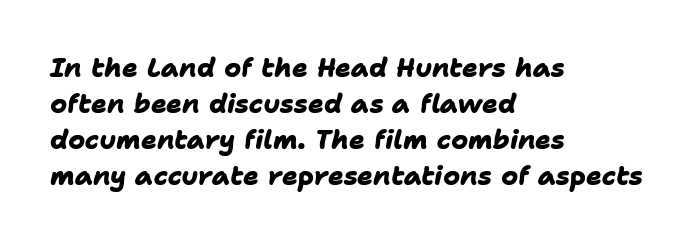
A dark, heavy texture on the line: the type is bold. One glance says typical: line gaps are just what's usual. The space directly below the letters is spotless. Line beginnings align vertically; line endings do not.
